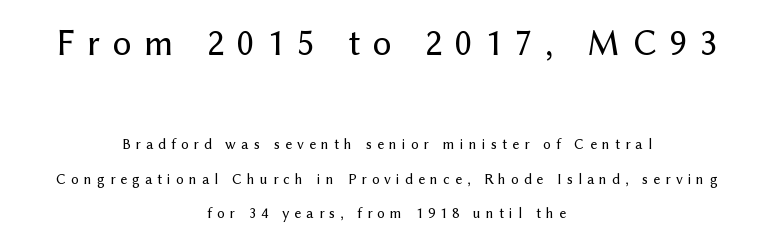
Q: Is the text italic (slanted)? A: No, it is upright.
Q: Is the typeface a serif or a sans-serif typeface? A: Sans-serif.
Q: Is the text underlined? A: No.
Q: How is the paragraph aligned? A: Centered.
Q: Is the spacing between letters normal or unusually wide? A: Unusually wide.
Q: Is the spacing between lines tight, normal or loose? A: Loose.
Q: Which block of text is set in a larger size, the first (top) or the second (bottom)? A: The first (top) one.
Q: Width (condensed, normal, or wide)? A: Normal.
Q: Stroke contrast? A: Low.
Q: x-height? A: Medium.
Q: Monospaced? A: No.
